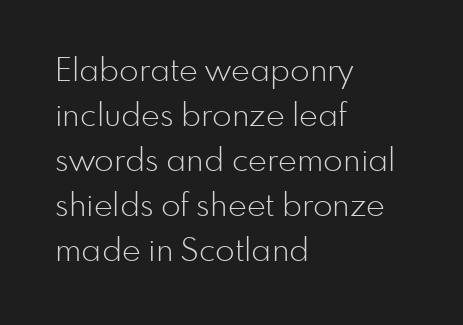
{"serif": "no", "italic": "no", "bold": "no", "weight": "light", "width": "normal", "stroke_contrast": "low", "x_height": "small", "monospaced": "no", "underline": "no", "align": "left", "line_spacing": "normal", "line_spacing_ratio": 1.41, "letter_spacing": "normal", "letter_spacing_em": 0.0, "glyph_px": 32}
